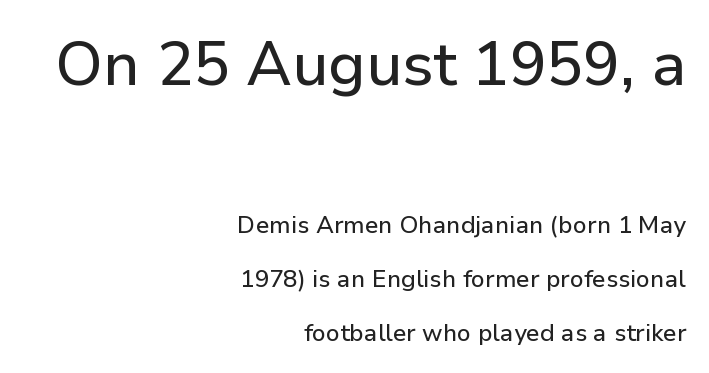
{"serif": "no", "italic": "no", "width": "normal", "stroke_contrast": "low", "x_height": "medium", "monospaced": "no", "underline": "no", "align": "right", "line_spacing": "loose", "line_spacing_ratio": 2.24, "letter_spacing": "normal", "letter_spacing_em": 0.0, "larger_block": "first", "size_ratio": 2.54, "glyph_px": 61}
